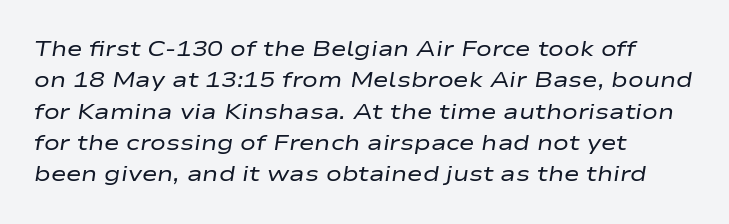
The image shows 21 px text type, italic (leaning right); set left-aligned, normal line spacing (1.49x), normal letter spacing, not underlined.
